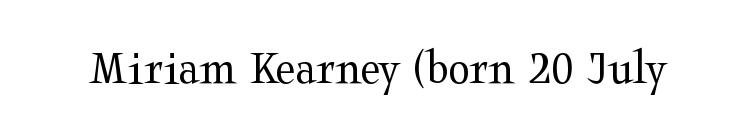
Q: Is the text bold? A: No.
Q: Is the text italic (slanted)? A: No, it is upright.
Q: Is the typeface a serif or a sans-serif typeface? A: Serif.
Q: Is the text underlined? A: No.
Q: Is the spacing between letters normal or unusually wide? A: Normal.
Q: Width (condensed, normal, or wide)? A: Wide.
Q: Stroke contrast? A: Medium.
Q: x-height? A: Medium.
Q: Monospaced? A: No.
